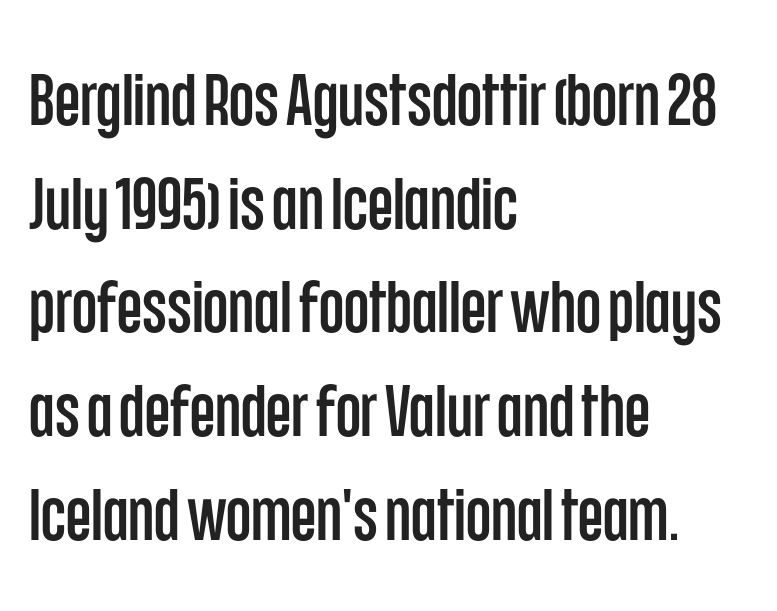
{"serif": "no", "italic": "no", "width": "condensed", "stroke_contrast": "low", "x_height": "large", "monospaced": "no", "underline": "no", "align": "left", "line_spacing": "normal", "line_spacing_ratio": 1.42, "letter_spacing": "normal", "letter_spacing_em": 0.0, "glyph_px": 73}
